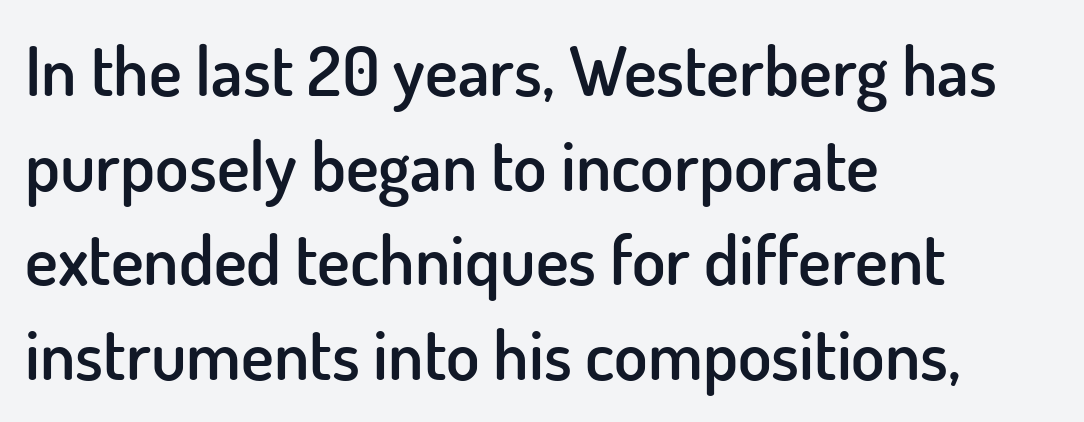
The image shows 69 px semibold sans-serif type, upright; set left-aligned, normal line spacing (1.37x), normal letter spacing, not underlined; low stroke contrast and a small x-height.
